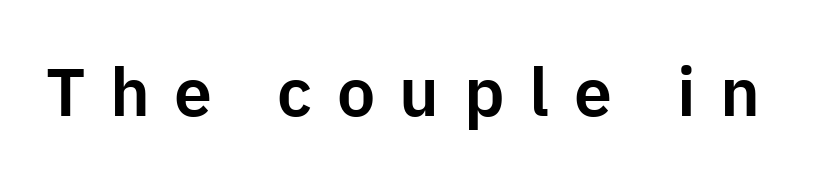
The image shows 68 px sans-serif type, upright; set unusually wide letter spacing (+0.36 em), not underlined; low stroke contrast and a medium x-height.
